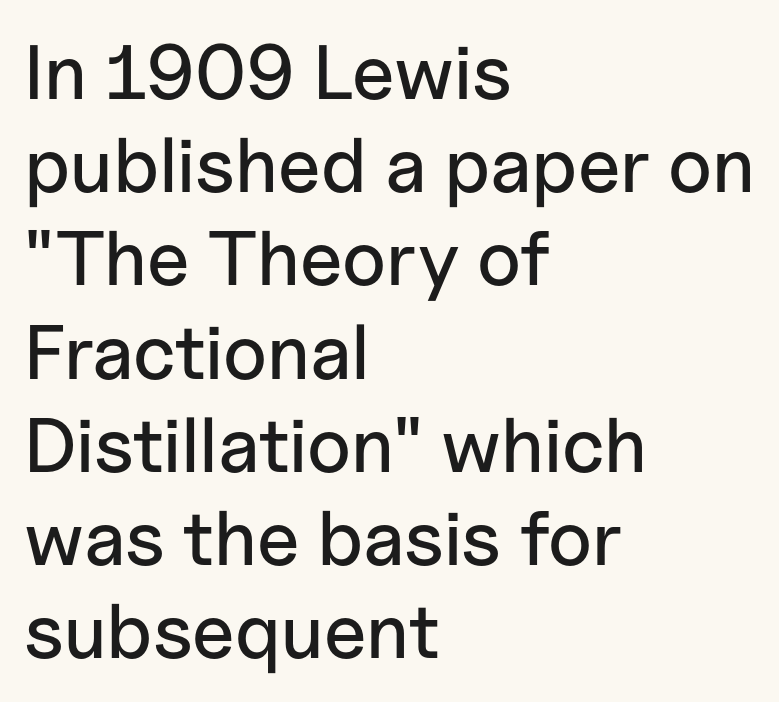
The paragraph shown leans on its left margin. The letters stand upright; this is a roman face. Each word holds together tightly as a unit, with standard inter-letter gaps. The zone under the glyphs is completely vacant. Stroke terminals: plain, sans-serif.
